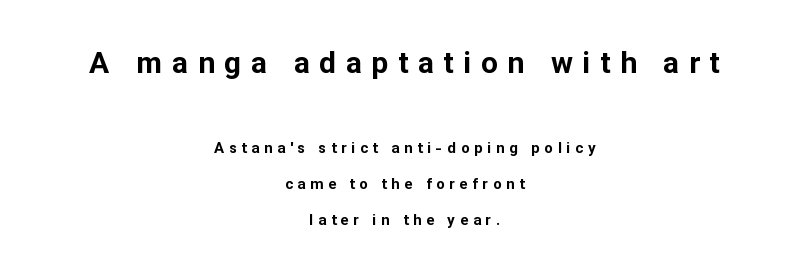
Q: Is the text bold? A: Yes.
Q: Is the text italic (slanted)? A: No, it is upright.
Q: Is the typeface a serif or a sans-serif typeface? A: Sans-serif.
Q: Is the text underlined? A: No.
Q: How is the paragraph aligned? A: Centered.
Q: Is the spacing between letters normal or unusually wide? A: Unusually wide.
Q: Is the spacing between lines tight, normal or loose? A: Loose.
Q: Which block of text is set in a larger size, the first (top) or the second (bottom)? A: The first (top) one.
Q: Width (condensed, normal, or wide)? A: Normal.
Q: Stroke contrast? A: Low.
Q: x-height? A: Medium.
Q: Monospaced? A: No.
